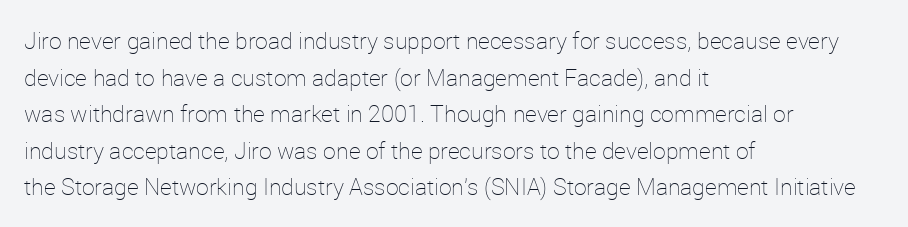
Q: Is the text bold? A: No.
Q: Is the text italic (slanted)? A: No, it is upright.
Q: Is the text underlined? A: No.
Q: How is the paragraph aligned? A: Left-aligned.
Q: Is the spacing between letters normal or unusually wide? A: Normal.
Q: Is the spacing between lines tight, normal or loose? A: Normal.
